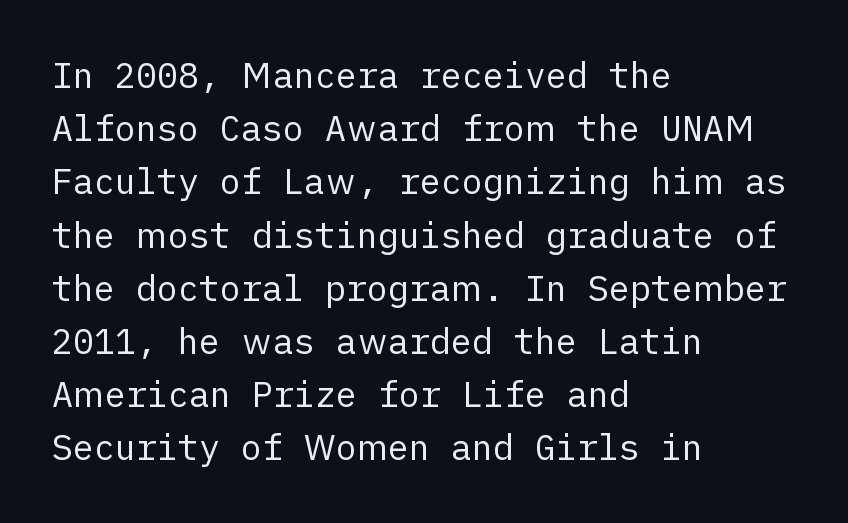
{"serif": "no", "italic": "no", "bold": "no", "weight": "regular", "width": "normal", "stroke_contrast": "low", "x_height": "medium", "underline": "no", "align": "left", "line_spacing": "normal", "line_spacing_ratio": 1.52, "letter_spacing": "normal", "letter_spacing_em": 0.0, "glyph_px": 35}
